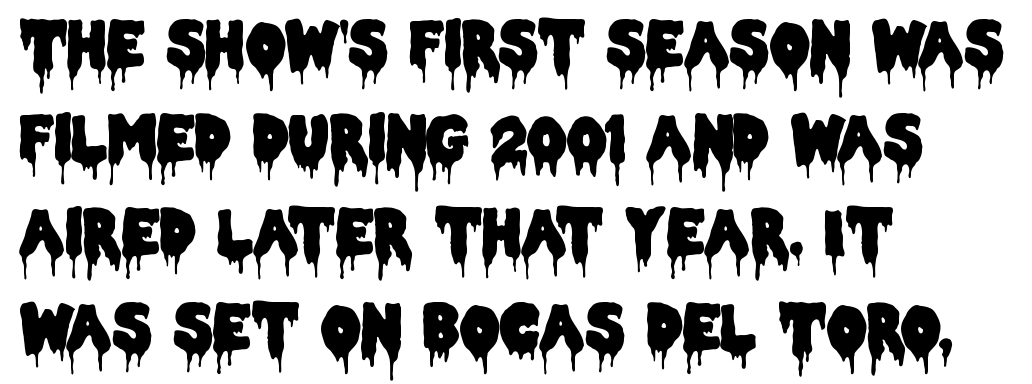
Q: Is the text italic (slanted)? A: No, it is upright.
Q: Is the typeface a serif or a sans-serif typeface? A: Sans-serif.
Q: Is the text underlined? A: No.
Q: How is the paragraph aligned? A: Left-aligned.
Q: Is the spacing between letters normal or unusually wide? A: Normal.
Q: Is the spacing between lines tight, normal or loose? A: Normal.
Q: Width (condensed, normal, or wide)? A: Condensed.
Q: Stroke contrast? A: Low.
Q: x-height? A: Large.
Q: Monospaced? A: No.
